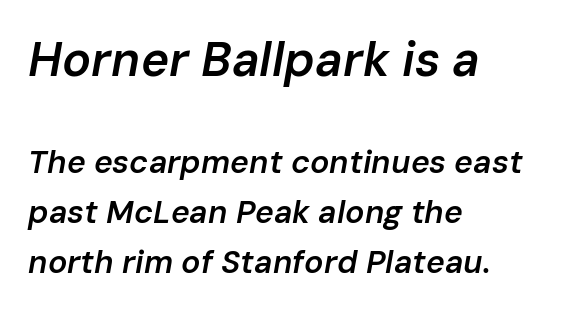
Looking at the ascenders, they clearly lean. The passage shown stacks its lines at a standard gap. Typographic density is moderately raised because the face is semibold. This sample is left-justified, so line endings fall wherever the words run out.
